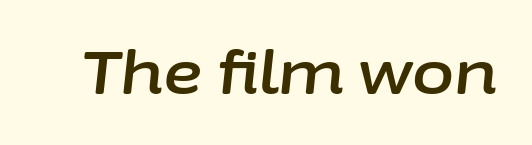
Q: Is the text italic (slanted)? A: Yes, it leans right by about 6 degrees.
Q: Is the text underlined? A: No.
Q: Is the spacing between letters normal or unusually wide? A: Normal.
Q: Width (condensed, normal, or wide)? A: Normal.
Q: Stroke contrast? A: Low.
Q: x-height? A: Medium.
Q: Monospaced? A: No.
